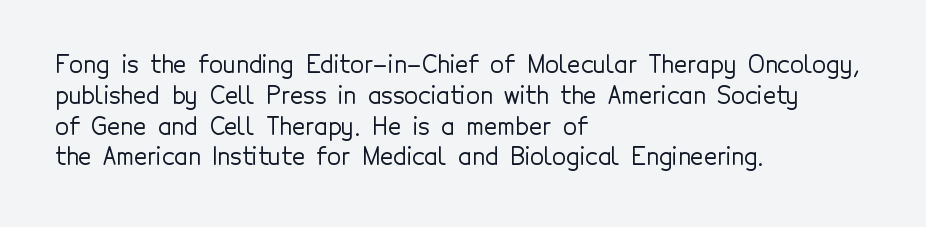
{"italic": "no", "underline": "no", "align": "left", "line_spacing": "normal", "line_spacing_ratio": 1.34, "letter_spacing": "normal", "letter_spacing_em": 0.0, "glyph_px": 23}
